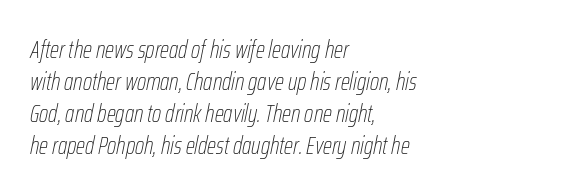
The rag falls on the right side of this text block. Just letters on the line, the space beneath them empty. Quick note: interline space is typical. Tracking here is standard; glyphs follow each other at the usual distance.
